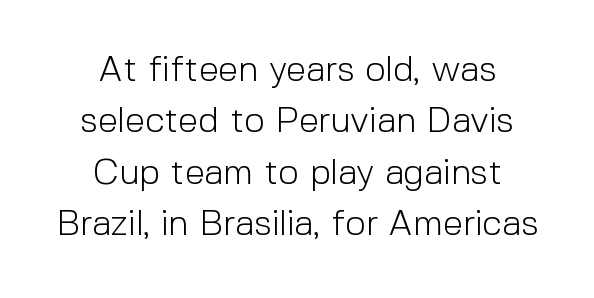
{"serif": "no", "italic": "no", "bold": "no", "weight": "light", "width": "normal", "x_height": "medium", "monospaced": "no", "underline": "no", "align": "center", "line_spacing": "normal", "line_spacing_ratio": 1.43, "letter_spacing": "normal", "letter_spacing_em": 0.0, "glyph_px": 36}
